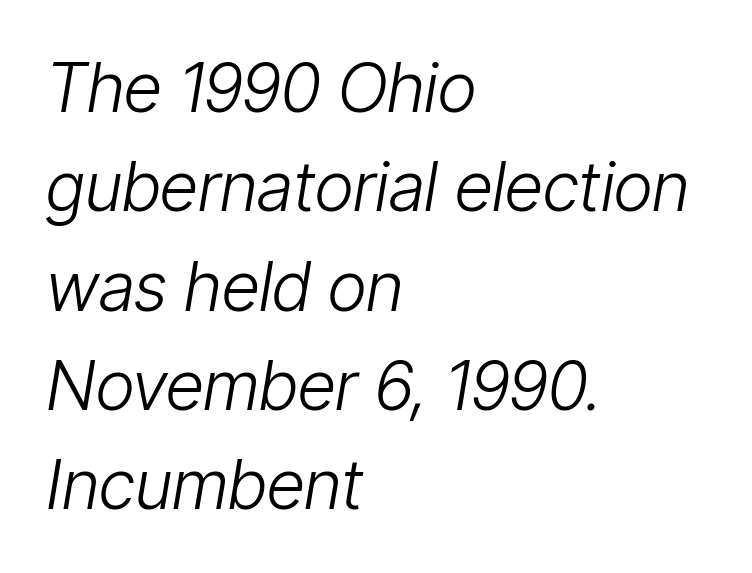
Here the glyphs are tracked normally, forming tight word shapes. The paragraph has a hard left edge and a soft right edge. Each row of text sits above clean, open space. Normally led — the rows are evenly, conventionally spaced. Looks like regular typesetting: each glyph gets only the width it needs.
